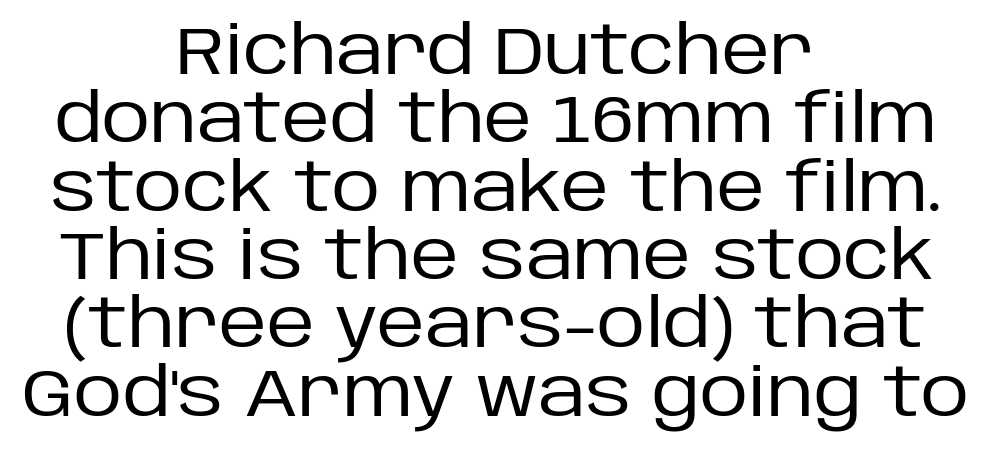
Tracking value appears to be zero — textbook default spacing. Descender tails drop into unmarked territory. Vertical strokes here are truly vertical. The letterforms sit at book weight or below. What's the leading like? Squeezed, with rows nearly overlapping.
